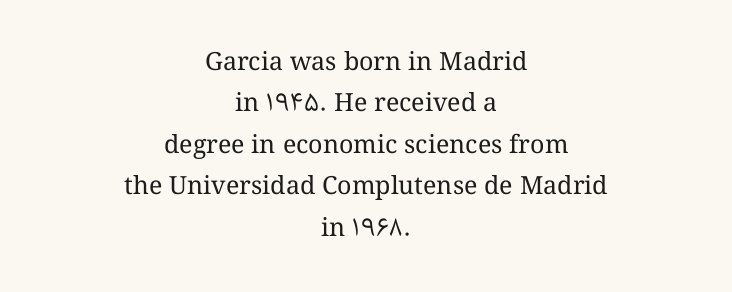
The image shows 25 px text type, upright; set centered, normal line spacing (1.66x), normal letter spacing, not underlined.
